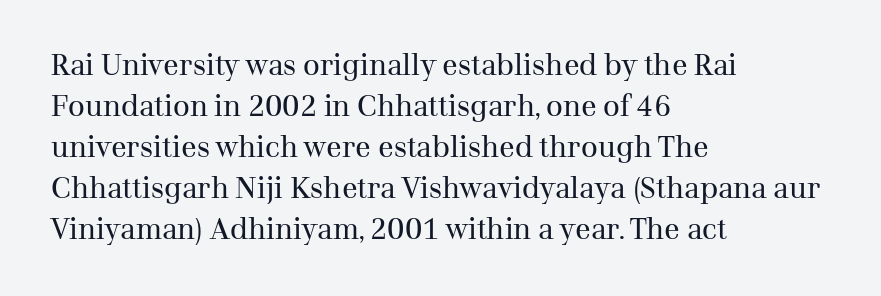
Q: Is the text bold? A: No.
Q: Is the text italic (slanted)? A: No, it is upright.
Q: Is the typeface a serif or a sans-serif typeface? A: Serif.
Q: Is the text underlined? A: No.
Q: How is the paragraph aligned? A: Left-aligned.
Q: Is the spacing between letters normal or unusually wide? A: Normal.
Q: Is the spacing between lines tight, normal or loose? A: Normal.
Q: Width (condensed, normal, or wide)? A: Normal.
Q: Stroke contrast? A: Medium.
Q: x-height? A: Medium.
Q: Monospaced? A: No.
